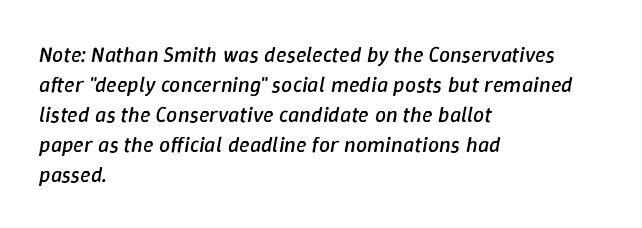
Plain, unruled lines of type. Think standard paragraph weight, or any step lighter than that. Observe the ordinary spacing: letters are neighbours, not strangers. Notice how the stems are inclined rather than vertical — that's the hallmark of italics. The lines in this sample share a left origin and differ only in where they stop.
